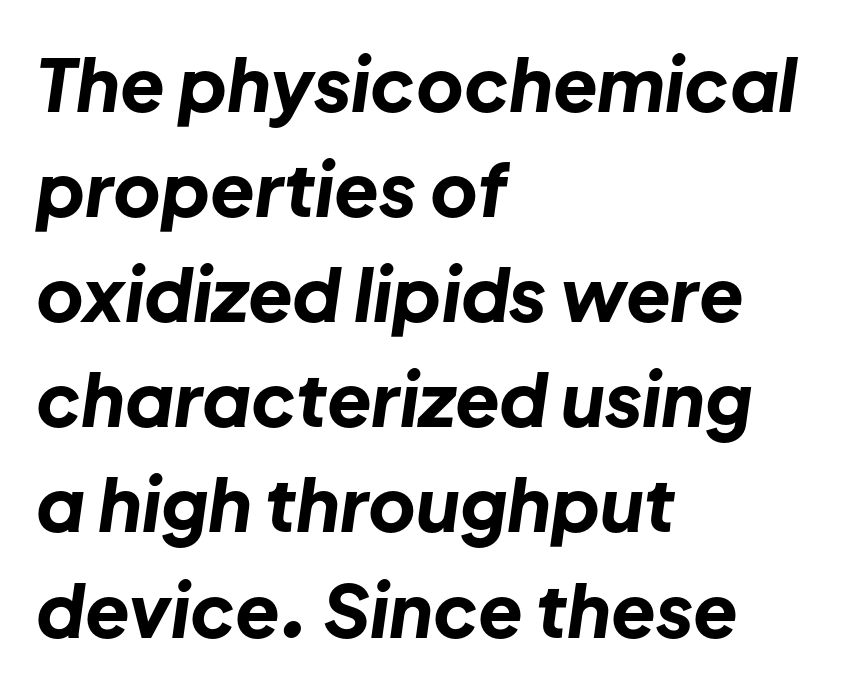
Q: Is the text bold? A: Yes.
Q: Is the text italic (slanted)? A: Yes, it leans right by about 8 degrees.
Q: Is the text underlined? A: No.
Q: How is the paragraph aligned? A: Left-aligned.
Q: Is the spacing between letters normal or unusually wide? A: Normal.
Q: Is the spacing between lines tight, normal or loose? A: Normal.
Q: Width (condensed, normal, or wide)? A: Normal.
Q: Stroke contrast? A: Low.
Q: x-height? A: Medium.
Q: Monospaced? A: No.
